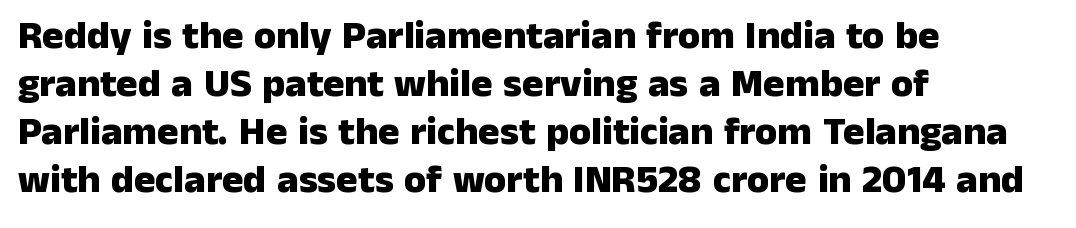
Q: Is the text bold? A: Yes.
Q: Is the text italic (slanted)? A: No, it is upright.
Q: Is the typeface a serif or a sans-serif typeface? A: Sans-serif.
Q: Is the text underlined? A: No.
Q: How is the paragraph aligned? A: Left-aligned.
Q: Is the spacing between letters normal or unusually wide? A: Normal.
Q: Width (condensed, normal, or wide)? A: Normal.
Q: Stroke contrast? A: Low.
Q: x-height? A: Medium.
Q: Monospaced? A: No.
